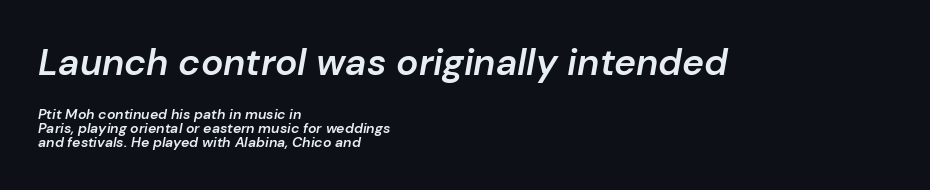
{"italic": "yes", "lean": "right", "slant_degrees": 10, "bold": "semi", "weight": "semibold", "width": "normal", "stroke_contrast": "low", "x_height": "medium", "monospaced": "no", "underline": "no", "align": "left", "line_spacing": "tight", "line_spacing_ratio": 1.0, "letter_spacing": "normal", "letter_spacing_em": 0.0, "larger_block": "first", "size_ratio": 2.64, "glyph_px": 37}
